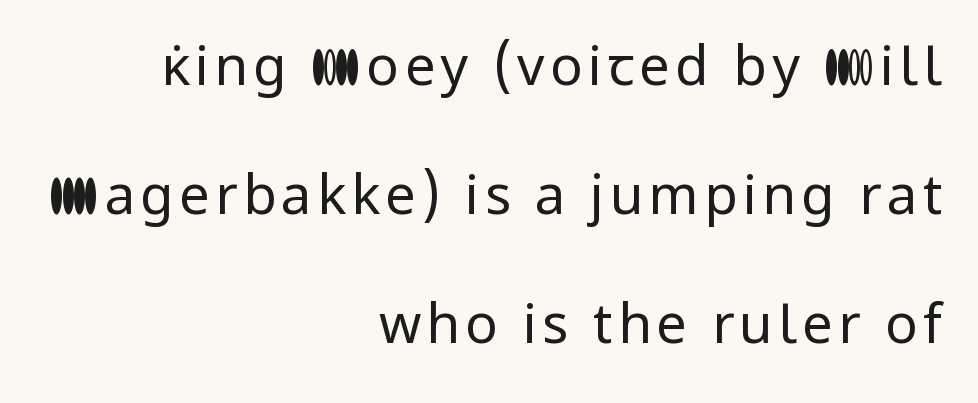
The type sits square on the baseline with zero lean. Letterform terminals end flat and unadorned throughout the passage. A light-to-regular cut is what we see here. Is this a fixed-width face? No — the glyphs have proportional, varying widths. Rule under the text: the space is simply empty.
